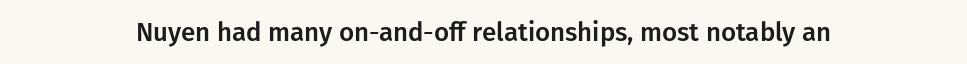
{"italic": "no", "underline": "no", "align": "center", "letter_spacing": "normal", "letter_spacing_em": 0.0, "glyph_px": 26}
